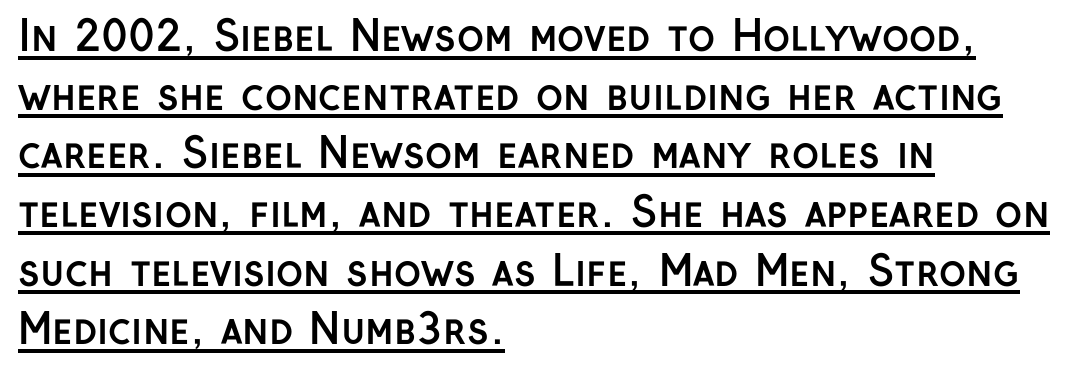
{"serif": "no", "italic": "no", "bold": "yes", "weight": "semibold", "width": "normal", "stroke_contrast": "low", "x_height": "medium", "monospaced": "no", "underline": "yes", "align": "left", "line_spacing": "normal", "line_spacing_ratio": 1.43, "letter_spacing": "normal", "letter_spacing_em": 0.0, "glyph_px": 41}
